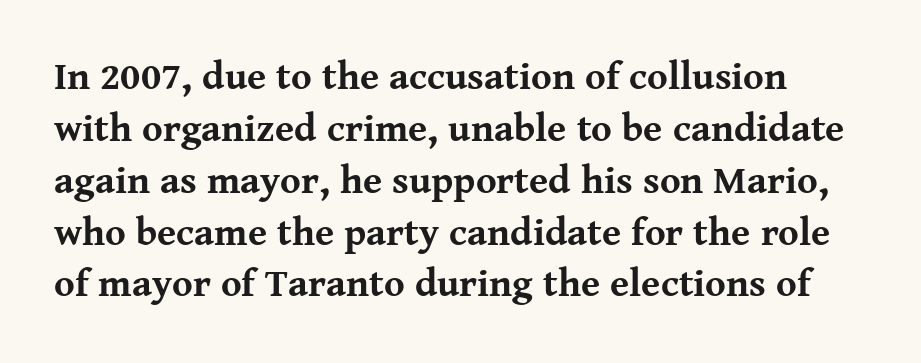
{"serif": "yes", "italic": "no", "bold": "yes", "weight": "bold", "width": "normal", "stroke_contrast": "medium", "x_height": "medium", "monospaced": "no", "underline": "no", "line_spacing": "normal", "line_spacing_ratio": 1.33, "letter_spacing": "normal", "letter_spacing_em": 0.0, "glyph_px": 39}
